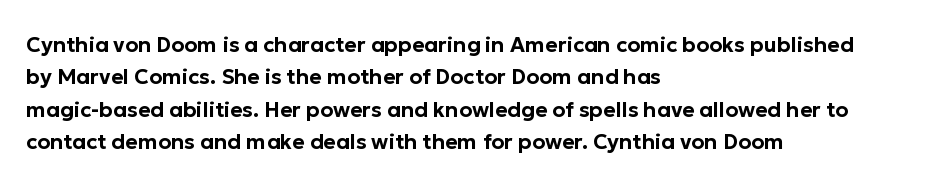
{"italic": "no", "underline": "no", "align": "left", "line_spacing": "normal", "line_spacing_ratio": 1.54, "letter_spacing": "normal", "letter_spacing_em": 0.0, "glyph_px": 21}
